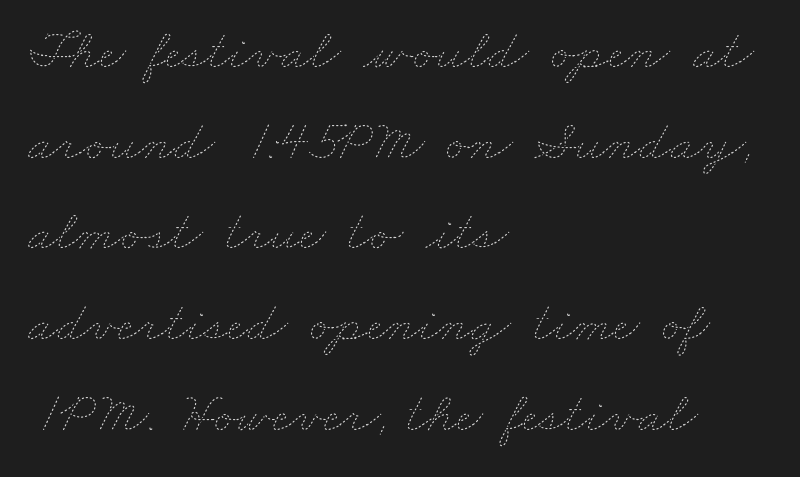
The image shows 57 px thin, wide type; set left-aligned, normal line spacing (1.59x), normal letter spacing, not underlined; low stroke contrast and a small x-height.
